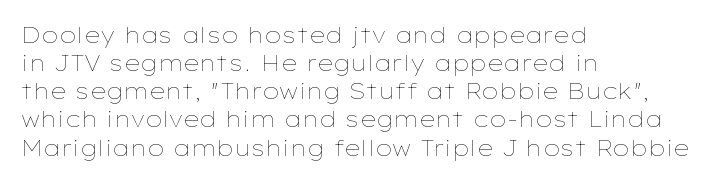
Normally led — the rows are evenly, conventionally spaced. Underlining? Definitely not there. The axis of the letterforms is exactly vertical. The passage is arranged the way most books set body copy — flush left. Default kerning and tracking; the words read as compact shapes.
